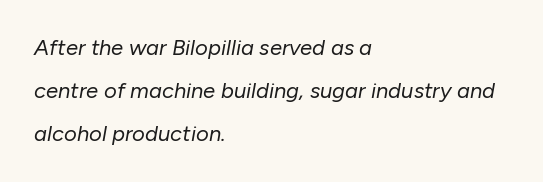
No word sits above an underline. The weight would be labelled regular, book, light, or lighter still. Glyph-to-glyph distance matches everyday printed text. The typesetter chose a ragged-right arrangement here. Reading down the column, the eye jumps a long way to each next line. Slant detected: the letters are inclined.
